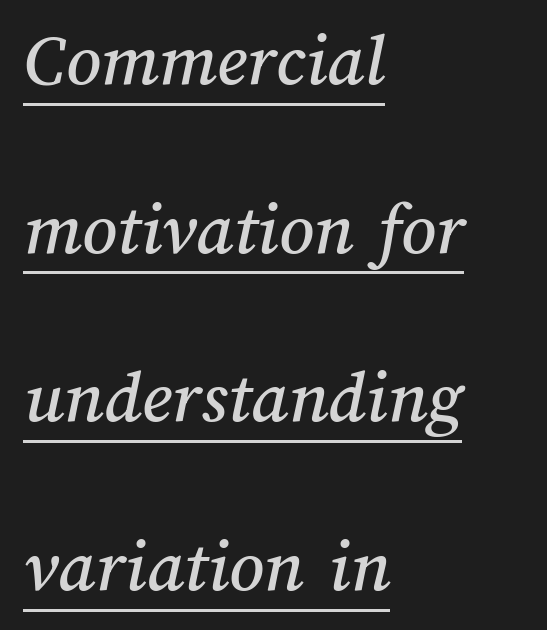
Q: Is the text underlined? A: Yes.
Q: How is the paragraph aligned? A: Left-aligned.
Q: Is the spacing between letters normal or unusually wide? A: Normal.
Q: Is the spacing between lines tight, normal or loose? A: Loose.
Q: Width (condensed, normal, or wide)? A: Normal.
Q: Stroke contrast? A: Medium.
Q: x-height? A: Medium.
Q: Monospaced? A: No.
